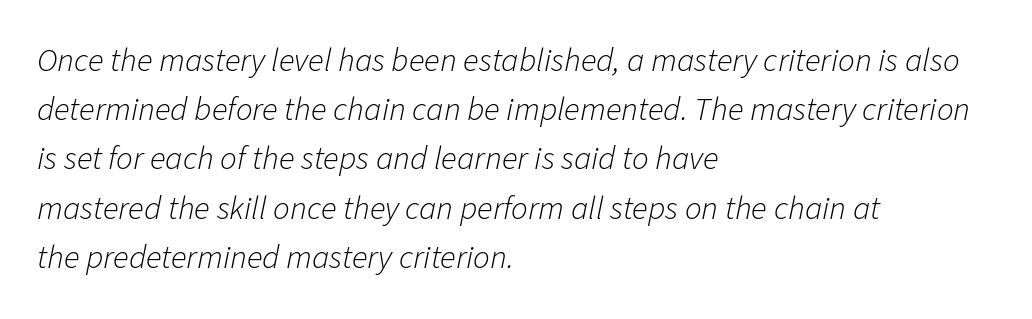
Q: Is the text bold? A: No.
Q: Is the text italic (slanted)? A: Yes, it leans right by about 11 degrees.
Q: Is the text underlined? A: No.
Q: How is the paragraph aligned? A: Left-aligned.
Q: Is the spacing between letters normal or unusually wide? A: Normal.
Q: Is the spacing between lines tight, normal or loose? A: Normal.
Q: Width (condensed, normal, or wide)? A: Normal.
Q: Stroke contrast? A: Low.
Q: x-height? A: Medium.
Q: Monospaced? A: No.
